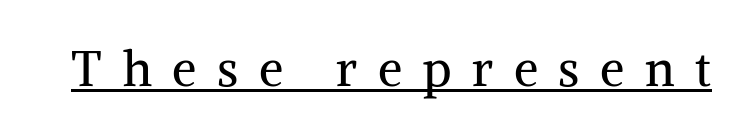
Note: serifs present on the glyphs. Look at the tracking — it's clearly loosened, letters drifting apart. The rendering uses the underline text-decoration. The specimen reads as upright at a glance. Here the designer chose a conventional face with non-uniform glyph widths.
